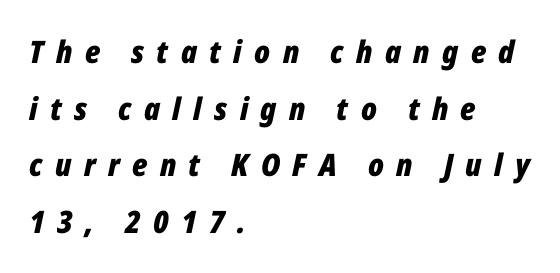
Q: Is the text bold? A: Yes.
Q: Is the text italic (slanted)? A: Yes, it leans right by about 12 degrees.
Q: Is the text underlined? A: No.
Q: How is the paragraph aligned? A: Left-aligned.
Q: Is the spacing between letters normal or unusually wide? A: Unusually wide.
Q: Width (condensed, normal, or wide)? A: Condensed.
Q: Stroke contrast? A: Low.
Q: x-height? A: Medium.
Q: Monospaced? A: No.
